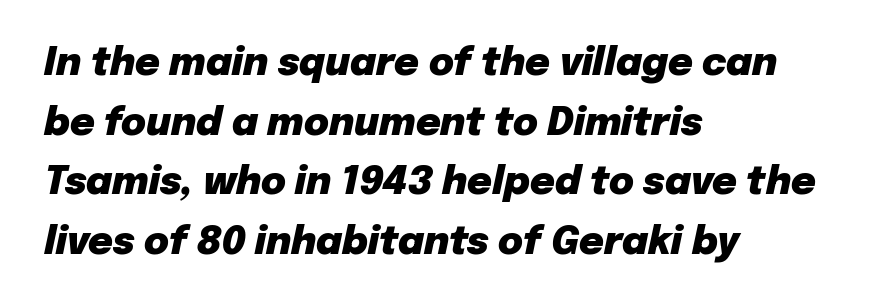
The image shows 38 px heavy type, italic (leaning right); set left-aligned, normal line spacing (1.57x), normal letter spacing, not underlined; low stroke contrast and a medium x-height.
